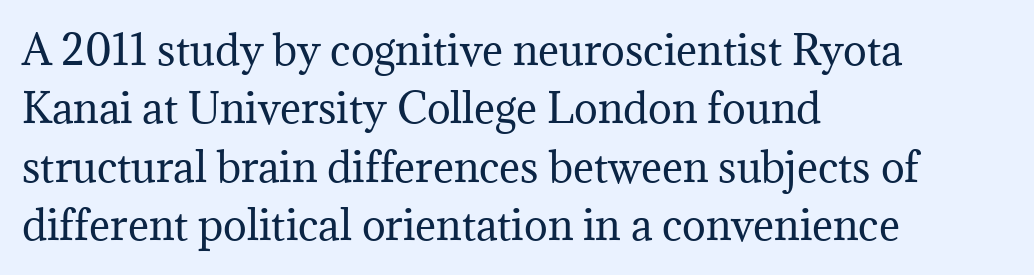
All the whitespace from short lines collects on the right. Line spacing here is normal. Is this a fixed-width face? No — the glyphs have proportional, varying widths. You can tell from the footed stems that serif type was used.
